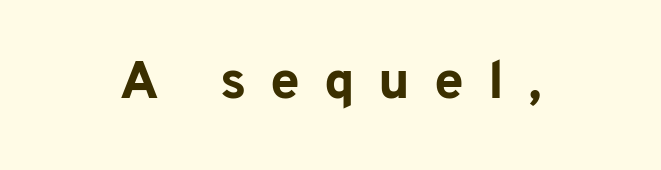
These lines are rendered in a variable-pitch font. Underlining? Definitely not there. Compared with typical body copy, the letter spacing here is much looser. Look at the bottom of the vertical strokes: they stop flat, with no serifs. The letters stand upright; this is a roman face. Heavy-handed strokes throughout: this text is bold.
